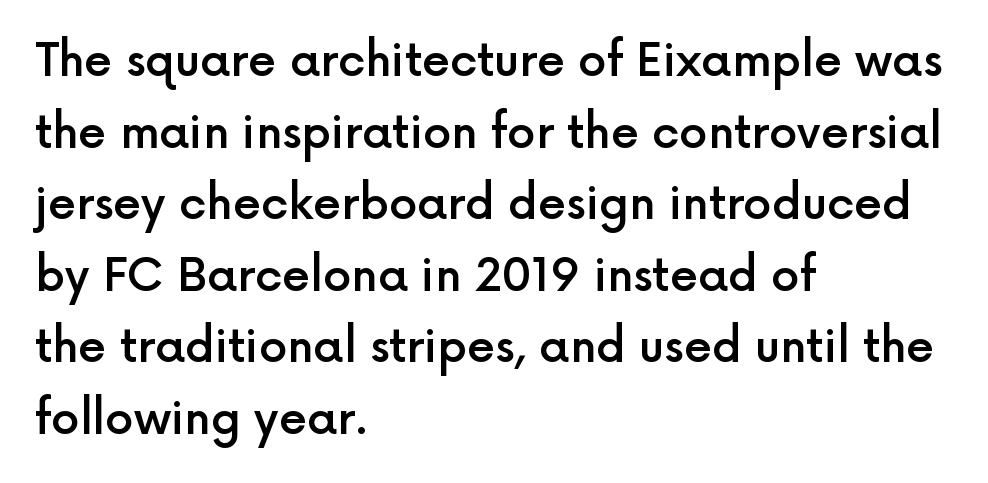
The image shows 45 px semibold sans-serif type, upright; set left-aligned, normal line spacing (1.59x), normal letter spacing, not underlined; a medium x-height.
